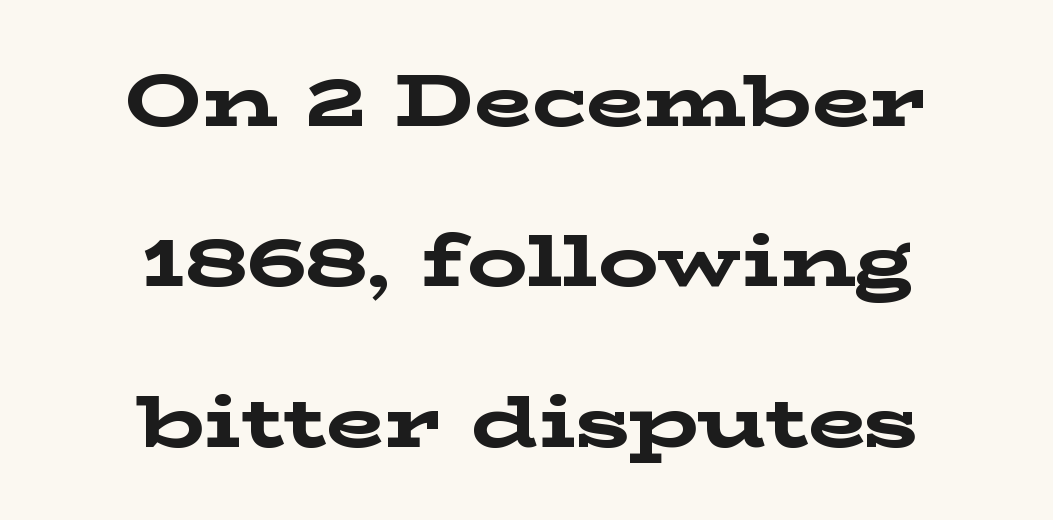
Q: Is the text bold? A: Yes.
Q: Is the text italic (slanted)? A: No, it is upright.
Q: Is the typeface a serif or a sans-serif typeface? A: Serif.
Q: Is the text underlined? A: No.
Q: How is the paragraph aligned? A: Centered.
Q: Is the spacing between letters normal or unusually wide? A: Normal.
Q: Is the spacing between lines tight, normal or loose? A: Loose.
Q: Width (condensed, normal, or wide)? A: Wide.
Q: Stroke contrast? A: Low.
Q: x-height? A: Medium.
Q: Monospaced? A: No.
